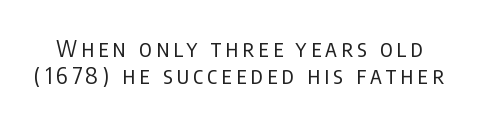
The image shows 23 px text type, upright; set line spacing 1.19x, not underlined.
